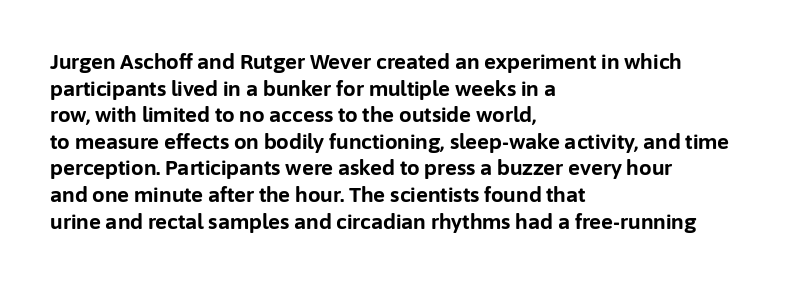
Q: Is the text bold? A: Yes.
Q: Is the text italic (slanted)? A: No, it is upright.
Q: Is the text underlined? A: No.
Q: How is the paragraph aligned? A: Left-aligned.
Q: Is the spacing between letters normal or unusually wide? A: Normal.
Q: Is the spacing between lines tight, normal or loose? A: Normal.
